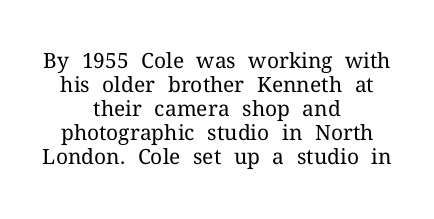
{"italic": "no", "bold": "no", "underline": "no", "align": "center", "line_spacing": "tight", "line_spacing_ratio": 1.14, "letter_spacing": "normal", "letter_spacing_em": 0.0, "glyph_px": 21}
